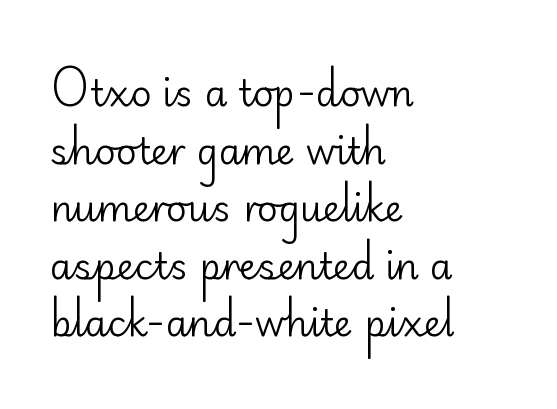
{"serif": "no", "italic": "no", "bold": "no", "weight": "regular", "width": "normal", "stroke_contrast": "low", "x_height": "small", "monospaced": "no", "underline": "no", "align": "left", "line_spacing": "normal", "line_spacing_ratio": 1.6, "letter_spacing": "normal", "letter_spacing_em": 0.0, "glyph_px": 36}
